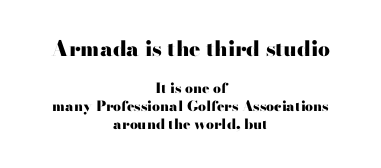
The image shows 21 px bold type, upright; set centered, normal line spacing (1.32x), normal letter spacing, not underlined; the first (top) block is 1.5x larger.
